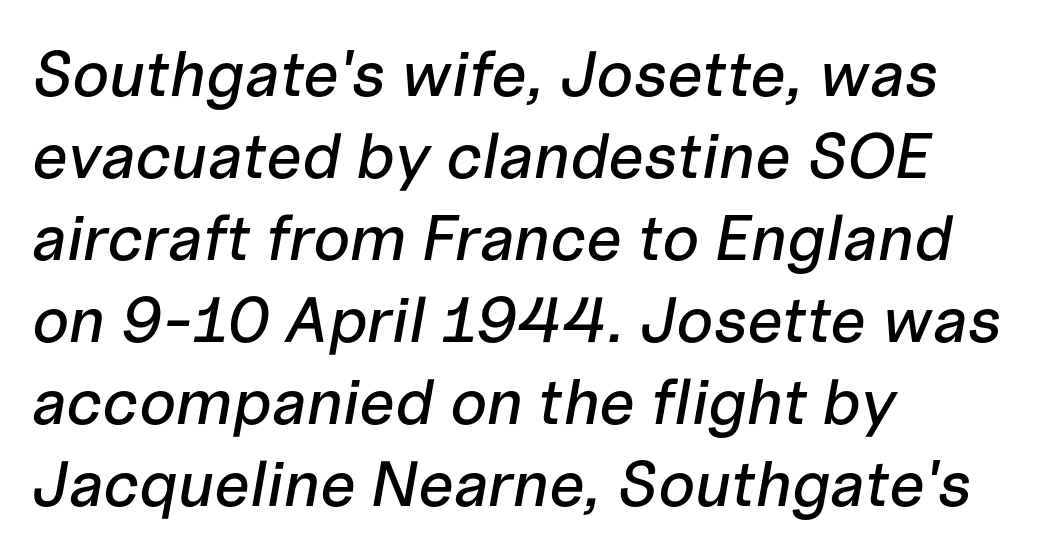
The vertical gap from one line to the next is medium. Do the characters align in a grid? No, the font is proportional. A student would call this left alignment; a typographer would say flush left, rag right. Compared with typical body copy, the letter spacing here is the same. Glance below the letters and you will spot only blank space. The axis of the letterforms is tilted away from vertical.
